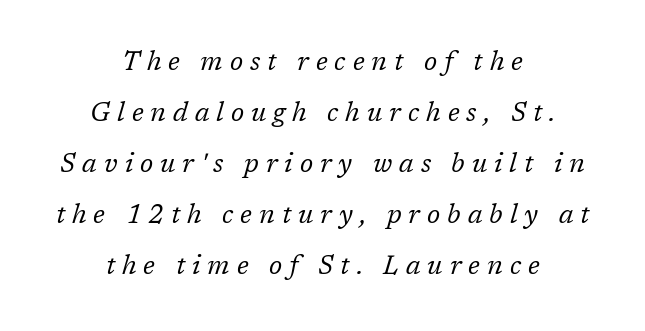
{"italic": "yes", "lean": "right", "slant_degrees": 17, "bold": "no", "underline": "no", "align": "center", "line_spacing": "loose", "line_spacing_ratio": 1.96, "letter_spacing": "wide", "letter_spacing_em": 0.27, "glyph_px": 26}
